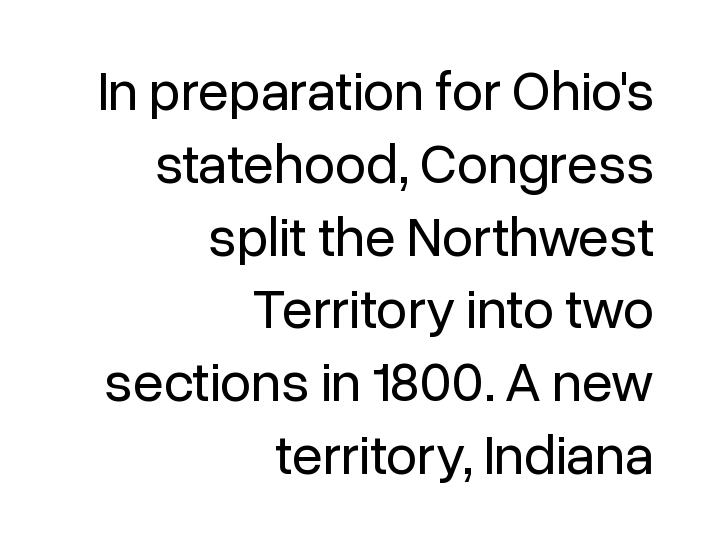
Q: Is the text bold? A: No.
Q: Is the text italic (slanted)? A: No, it is upright.
Q: Is the typeface a serif or a sans-serif typeface? A: Sans-serif.
Q: Is the text underlined? A: No.
Q: How is the paragraph aligned? A: Right-aligned.
Q: Is the spacing between letters normal or unusually wide? A: Normal.
Q: Is the spacing between lines tight, normal or loose? A: Normal.
Q: Width (condensed, normal, or wide)? A: Normal.
Q: Stroke contrast? A: Low.
Q: x-height? A: Medium.
Q: Monospaced? A: No.
